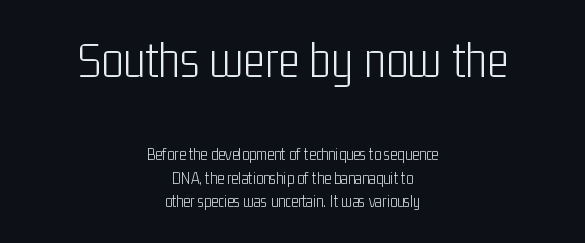
Do the letters lean? They stand straight. Typographically, this falls in the sans-serif category. Default kerning and tracking; the words read as compact shapes. Compared with typical paragraphs, the rows here are spaced about the same.
